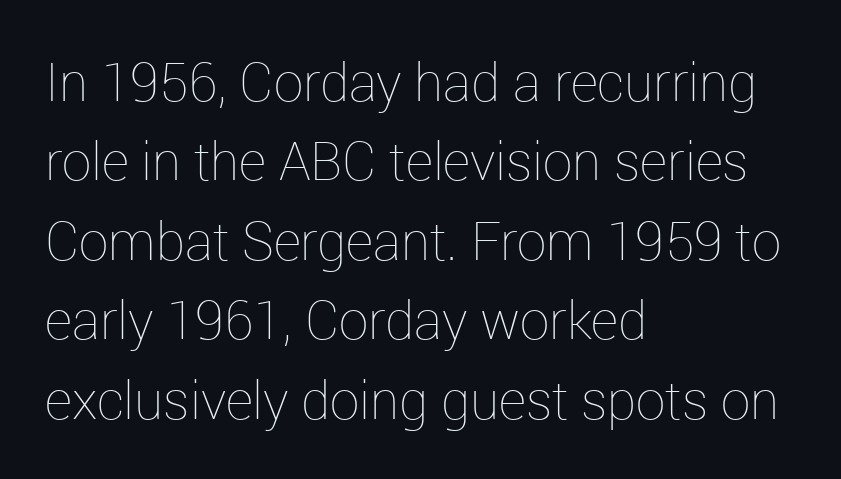
Q: Is the text bold? A: No.
Q: Is the text italic (slanted)? A: No, it is upright.
Q: Is the text underlined? A: No.
Q: How is the paragraph aligned? A: Left-aligned.
Q: Is the spacing between letters normal or unusually wide? A: Normal.
Q: Is the spacing between lines tight, normal or loose? A: Normal.
Q: Width (condensed, normal, or wide)? A: Normal.
Q: Stroke contrast? A: Low.
Q: x-height? A: Medium.
Q: Monospaced? A: No.
